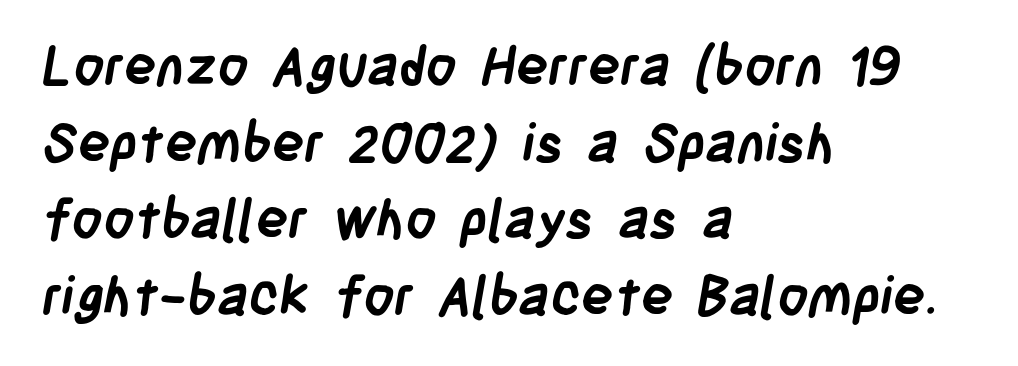
Q: Is the text bold? A: Yes.
Q: Is the typeface a serif or a sans-serif typeface? A: Sans-serif.
Q: Is the text underlined? A: No.
Q: How is the paragraph aligned? A: Left-aligned.
Q: Is the spacing between letters normal or unusually wide? A: Normal.
Q: Is the spacing between lines tight, normal or loose? A: Normal.
Q: Width (condensed, normal, or wide)? A: Condensed.
Q: Stroke contrast? A: Low.
Q: x-height? A: Large.
Q: Monospaced? A: No.
